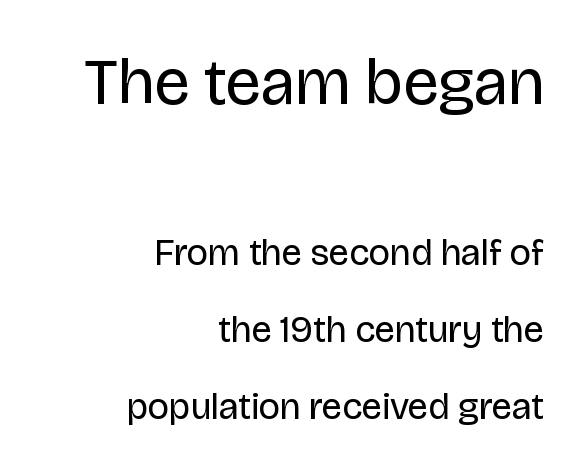
Q: Is the text bold? A: No.
Q: Is the text italic (slanted)? A: No, it is upright.
Q: Is the typeface a serif or a sans-serif typeface? A: Sans-serif.
Q: Is the text underlined? A: No.
Q: How is the paragraph aligned? A: Right-aligned.
Q: Is the spacing between letters normal or unusually wide? A: Normal.
Q: Is the spacing between lines tight, normal or loose? A: Loose.
Q: Which block of text is set in a larger size, the first (top) or the second (bottom)? A: The first (top) one.
Q: Width (condensed, normal, or wide)? A: Normal.
Q: Stroke contrast? A: Low.
Q: x-height? A: Large.
Q: Monospaced? A: No.
